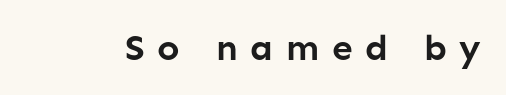
Q: Is the text bold? A: Yes.
Q: Is the text italic (slanted)? A: No, it is upright.
Q: Is the typeface a serif or a sans-serif typeface? A: Sans-serif.
Q: Is the text underlined? A: No.
Q: Is the spacing between letters normal or unusually wide? A: Unusually wide.
Q: Width (condensed, normal, or wide)? A: Normal.
Q: Stroke contrast? A: Low.
Q: x-height? A: Medium.
Q: Monospaced? A: No.
